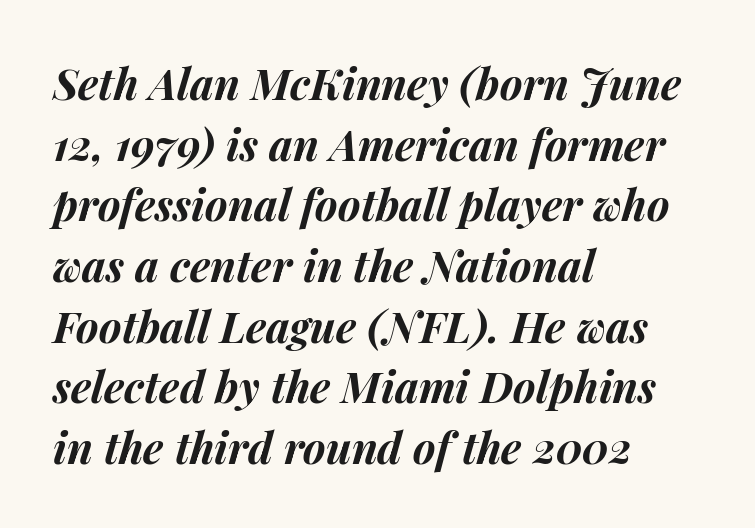
{"italic": "yes", "lean": "right", "slant_degrees": 14, "bold": "yes", "weight": "bold", "width": "normal", "stroke_contrast": "medium", "x_height": "medium", "monospaced": "no", "underline": "no", "align": "left", "line_spacing": "normal", "line_spacing_ratio": 1.41, "letter_spacing": "normal", "letter_spacing_em": 0.0, "glyph_px": 43}
